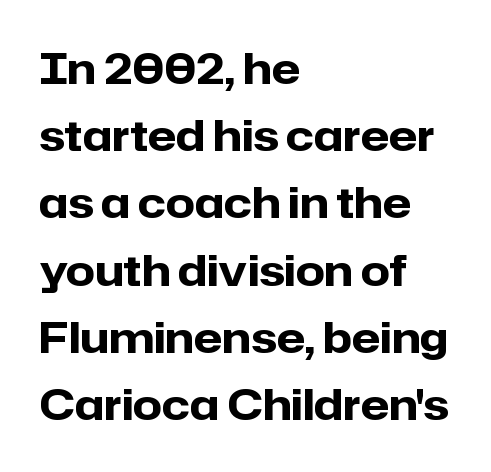
The image shows 42 px heavy sans-serif type, upright; set left-aligned, normal line spacing (1.6x), normal letter spacing, not underlined; low stroke contrast and a medium x-height.
